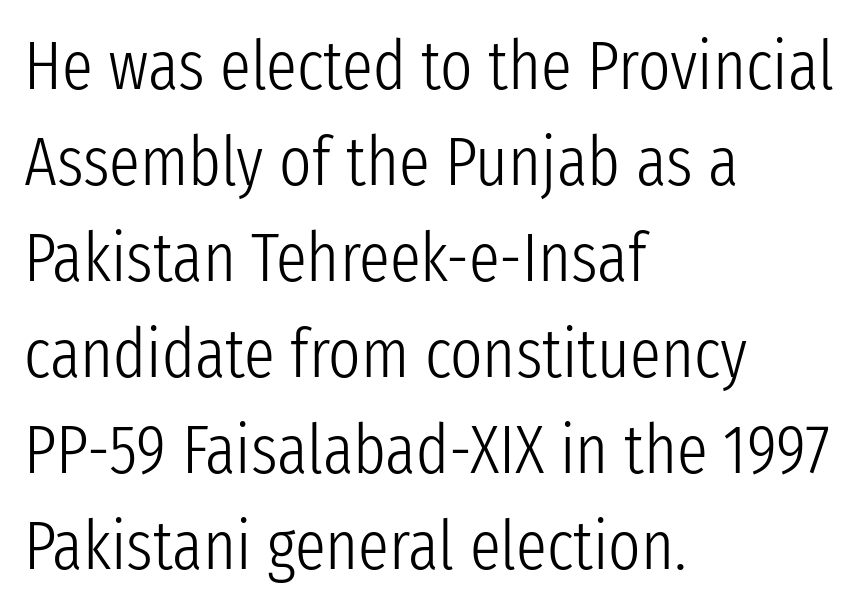
{"serif": "no", "italic": "no", "bold": "no", "weight": "light", "width": "condensed", "stroke_contrast": "low", "x_height": "medium", "monospaced": "no", "underline": "no", "align": "left", "line_spacing": "normal", "line_spacing_ratio": 1.39, "letter_spacing": "normal", "letter_spacing_em": 0.0, "glyph_px": 69}
